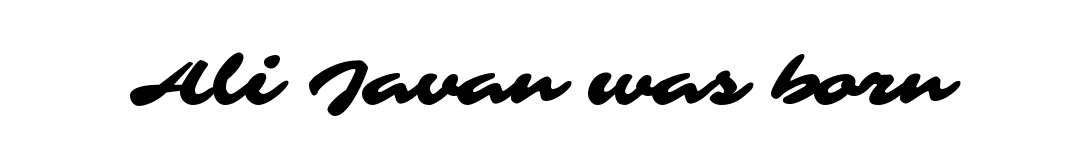
{"serif": "no", "width": "wide", "stroke_contrast": "medium", "x_height": "medium", "monospaced": "no", "underline": "no", "letter_spacing": "normal", "letter_spacing_em": 0.0, "glyph_px": 67}
